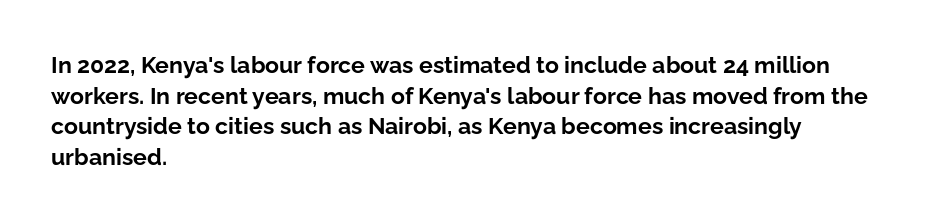
The image shows 23 px bold type, upright; set left-aligned, normal line spacing (1.33x), normal letter spacing, not underlined.
